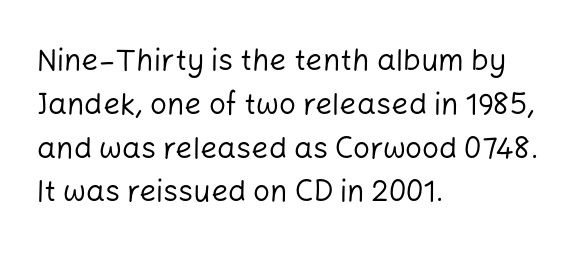
{"serif": "no", "italic": "no", "bold": "no", "weight": "regular", "width": "normal", "stroke_contrast": "low", "x_height": "medium", "monospaced": "no", "underline": "no", "align": "left", "line_spacing": "normal", "line_spacing_ratio": 1.46, "letter_spacing": "normal", "letter_spacing_em": 0.0, "glyph_px": 30}
